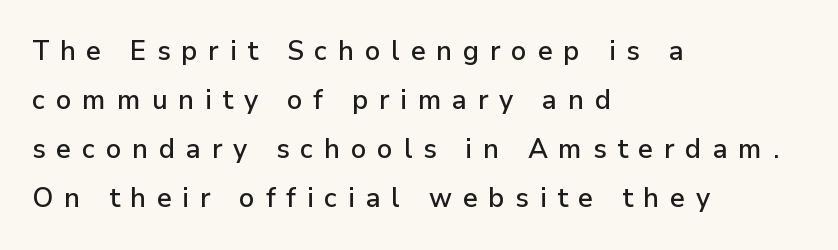
The image shows 27 px text type, upright; set left-aligned, line spacing 1.82x, unusually wide letter spacing (+0.4 em), not underlined.
